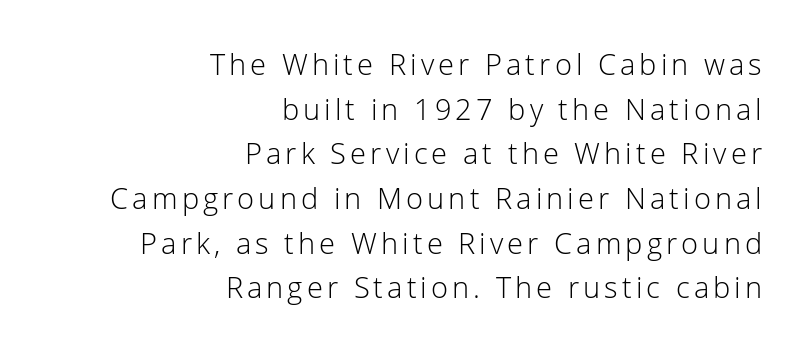
{"serif": "no", "italic": "no", "bold": "no", "weight": "light", "width": "normal", "stroke_contrast": "low", "x_height": "medium", "monospaced": "no", "underline": "no", "align": "right", "line_spacing": "normal", "line_spacing_ratio": 1.54, "glyph_px": 29}
